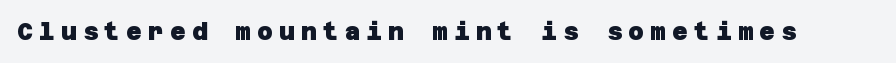
The image shows 24 px bold type; set unusually wide letter spacing (+0.26 em), not underlined.
